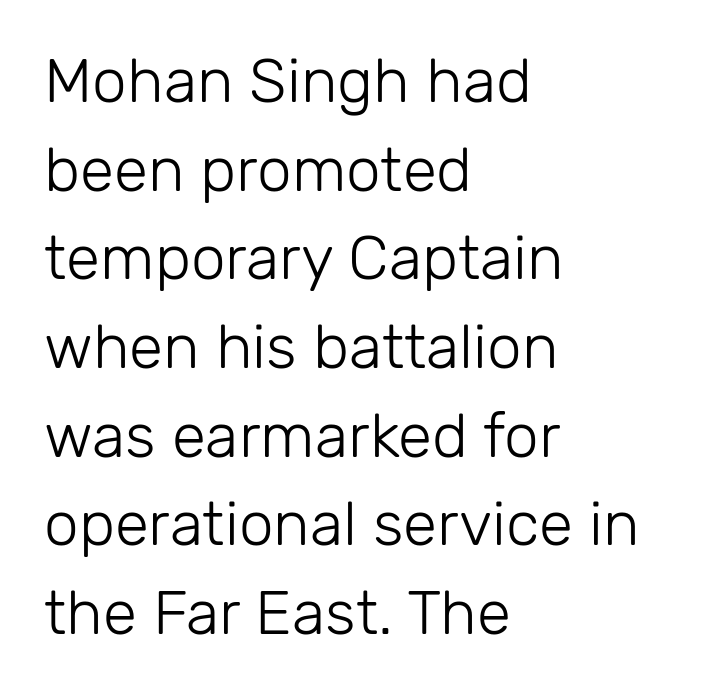
{"serif": "no", "italic": "no", "bold": "no", "weight": "light", "width": "normal", "stroke_contrast": "low", "x_height": "medium", "monospaced": "no", "underline": "no", "align": "left", "line_spacing": "normal", "line_spacing_ratio": 1.43, "letter_spacing": "normal", "letter_spacing_em": 0.0, "glyph_px": 62}
